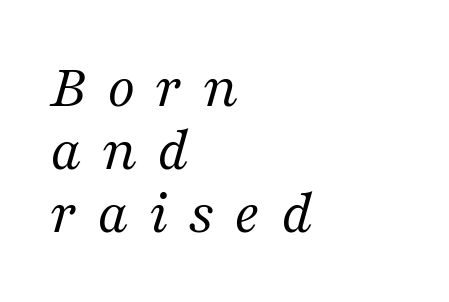
Q: Is the text bold? A: No.
Q: Is the text italic (slanted)? A: Yes, it leans right by about 16 degrees.
Q: Is the typeface a serif or a sans-serif typeface? A: Serif.
Q: Is the text underlined? A: No.
Q: How is the paragraph aligned? A: Left-aligned.
Q: Is the spacing between letters normal or unusually wide? A: Unusually wide.
Q: Is the spacing between lines tight, normal or loose? A: Tight.
Q: Width (condensed, normal, or wide)? A: Normal.
Q: Stroke contrast? A: Medium.
Q: x-height? A: Medium.
Q: Monospaced? A: No.
